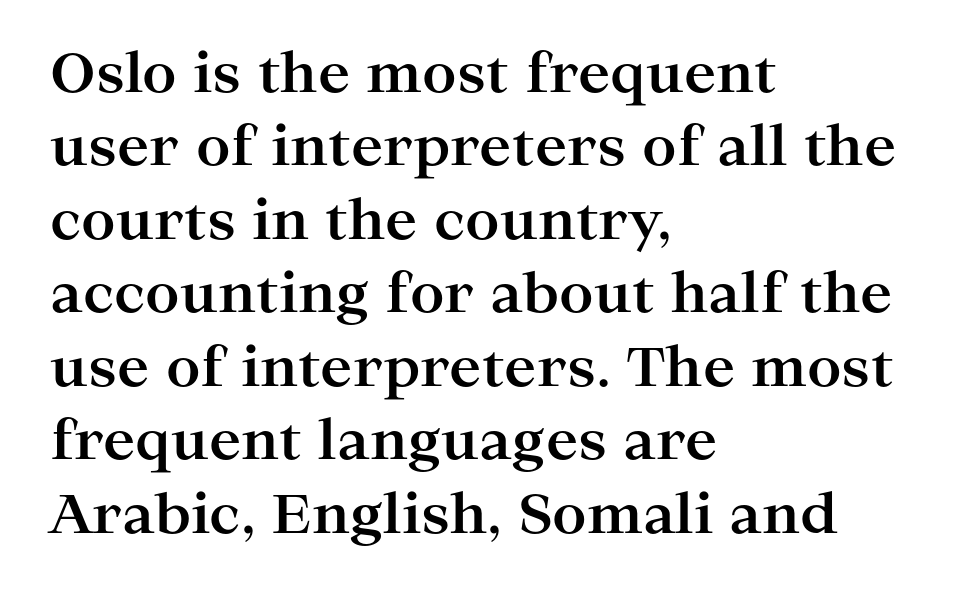
{"serif": "yes", "italic": "no", "bold": "yes", "weight": "bold", "width": "wide", "stroke_contrast": "high", "x_height": "medium", "monospaced": "no", "underline": "no", "align": "left", "line_spacing": "normal", "line_spacing_ratio": 1.36, "letter_spacing": "normal", "letter_spacing_em": 0.0, "glyph_px": 54}
